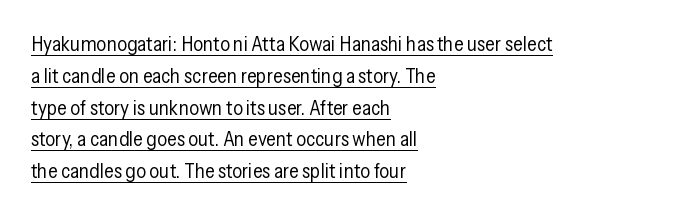
The lines sit at an ordinary, default distance from one another. The compositor pushed each line to the left boundary. These lines were composed using upright roman letters. The specimen includes a rule beneath the text block's lines. Counters stay open thanks to moderate or lighter strokes. Glyph-to-glyph distance matches everyday printed text.
